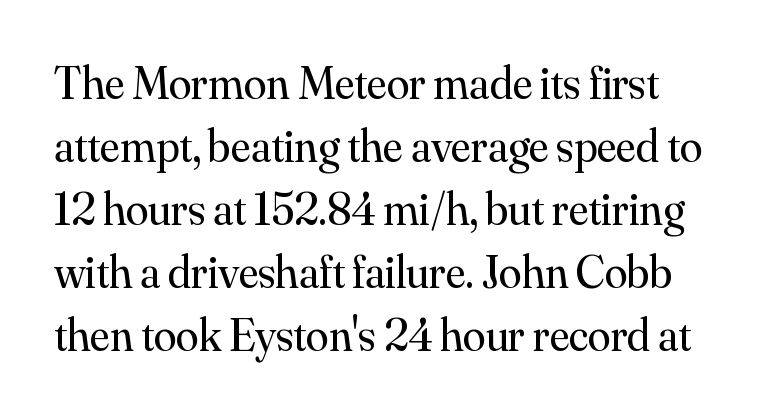
Q: Is the text bold? A: No.
Q: Is the text italic (slanted)? A: No, it is upright.
Q: Is the typeface a serif or a sans-serif typeface? A: Serif.
Q: Is the text underlined? A: No.
Q: Is the spacing between letters normal or unusually wide? A: Normal.
Q: Is the spacing between lines tight, normal or loose? A: Normal.
Q: Width (condensed, normal, or wide)? A: Normal.
Q: Stroke contrast? A: Medium.
Q: x-height? A: Small.
Q: Monospaced? A: No.
